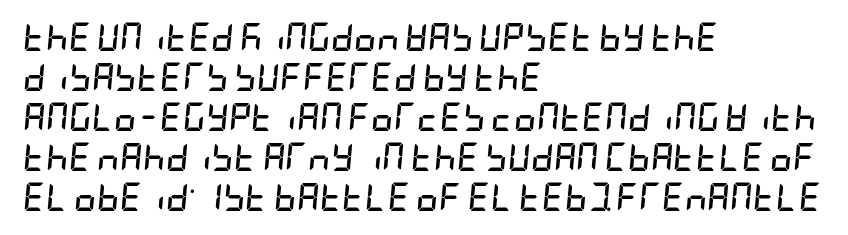
The image shows 28 px semibold, condensed type, italic (leaning right); set left-aligned, normal line spacing (1.43x), normal letter spacing, not underlined; low stroke contrast and a large x-height.
